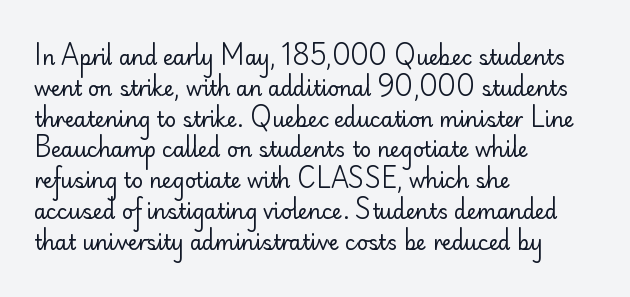
{"italic": "no", "bold": "no", "underline": "no", "align": "left", "line_spacing": "normal", "line_spacing_ratio": 1.54, "letter_spacing": "normal", "letter_spacing_em": 0.0, "glyph_px": 20}
